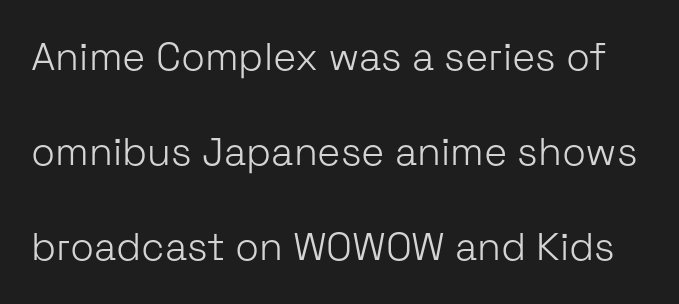
{"serif": "no", "italic": "no", "bold": "no", "weight": "light", "width": "normal", "stroke_contrast": "low", "x_height": "medium", "monospaced": "no", "underline": "no", "line_spacing": "loose", "line_spacing_ratio": 2.44, "letter_spacing": "normal", "letter_spacing_em": 0.0, "glyph_px": 39}
